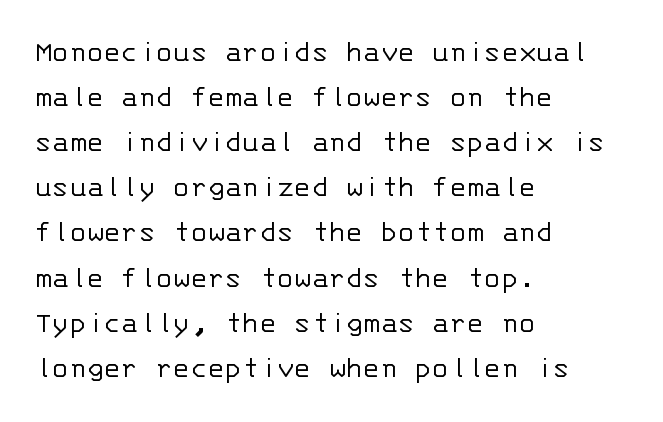
{"serif": "no", "italic": "no", "bold": "no", "weight": "light", "width": "normal", "stroke_contrast": "low", "x_height": "large", "monospaced": "yes", "underline": "no", "align": "left", "line_spacing": "normal", "line_spacing_ratio": 1.41, "letter_spacing": "normal", "letter_spacing_em": 0.0, "glyph_px": 32}
